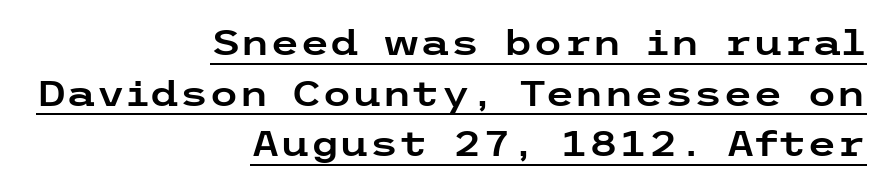
{"serif": "no", "italic": "no", "width": "wide", "stroke_contrast": "low", "x_height": "medium", "underline": "yes", "align": "right", "line_spacing": "normal", "line_spacing_ratio": 1.49, "letter_spacing": "normal", "letter_spacing_em": 0.0, "glyph_px": 34}
